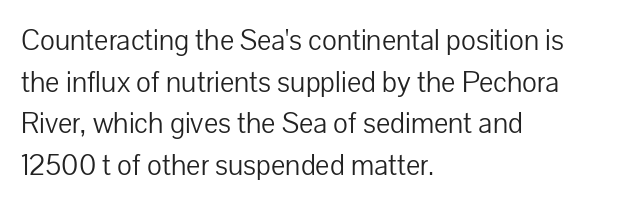
The image shows 30 px light sans-serif type, upright; set left-aligned, normal line spacing (1.39x), normal letter spacing, not underlined; low stroke contrast and a medium x-height.
